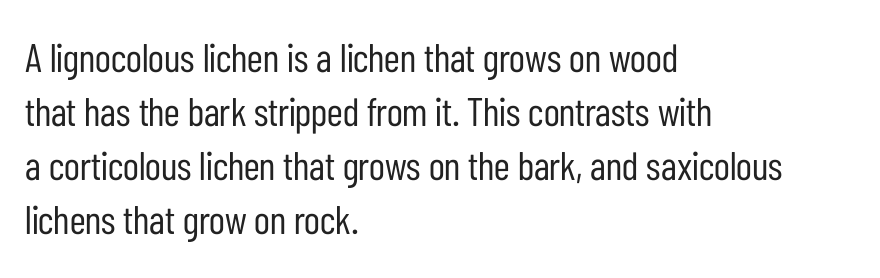
Rule under the text: the space is simply empty. Look at the bottom of the vertical strokes: they stop flat, with no serifs. Standard letterfit; no display-style spreading of the glyphs. It's the straight-up-and-down kind of type. The font is comparable to plain body text, perhaps lighter.
